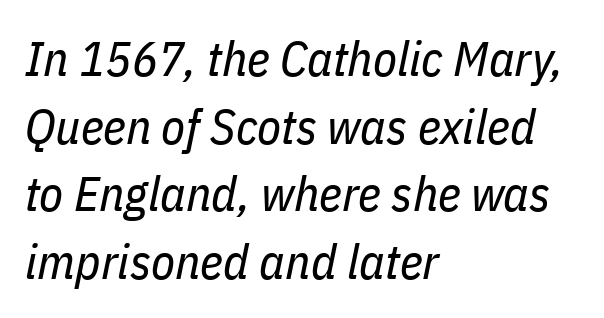
The image shows 49 px regular-weight, condensed type, italic (leaning right); set left-aligned, normal line spacing (1.38x), normal letter spacing, not underlined; low stroke contrast and a medium x-height.
